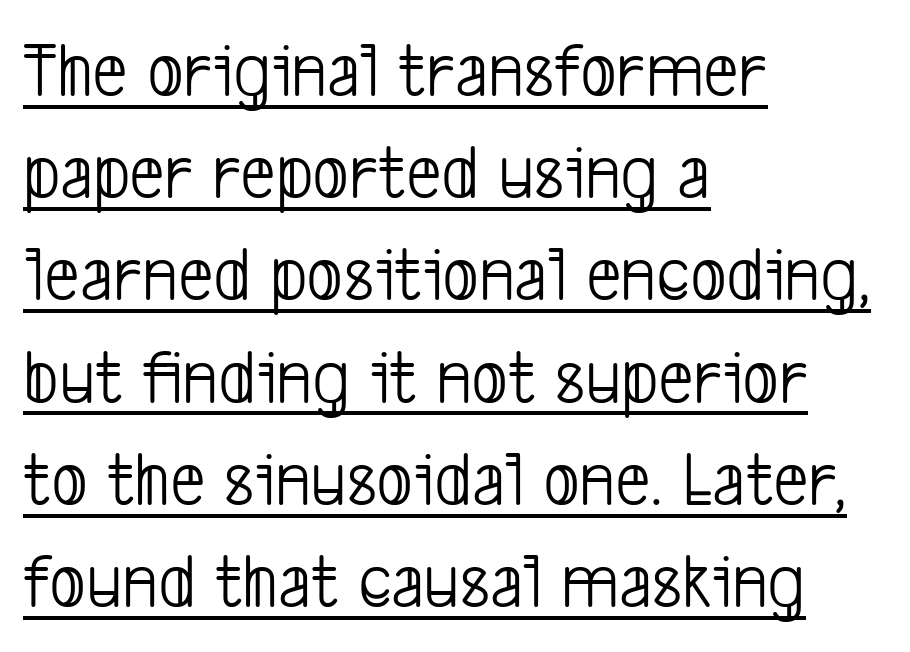
{"serif": "no", "bold": "no", "weight": "light", "width": "condensed", "stroke_contrast": "low", "x_height": "medium", "monospaced": "no", "underline": "yes", "align": "left", "line_spacing": "normal", "line_spacing_ratio": 1.31, "letter_spacing": "normal", "letter_spacing_em": 0.0, "glyph_px": 78}
